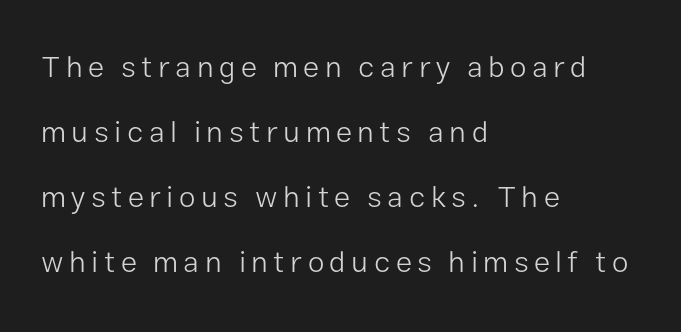
Q: Is the text bold? A: No.
Q: Is the text italic (slanted)? A: No, it is upright.
Q: Is the typeface a serif or a sans-serif typeface? A: Sans-serif.
Q: Is the text underlined? A: No.
Q: How is the paragraph aligned? A: Left-aligned.
Q: Is the spacing between lines tight, normal or loose? A: Loose.
Q: Width (condensed, normal, or wide)? A: Normal.
Q: Stroke contrast? A: Low.
Q: x-height? A: Medium.
Q: Monospaced? A: No.
